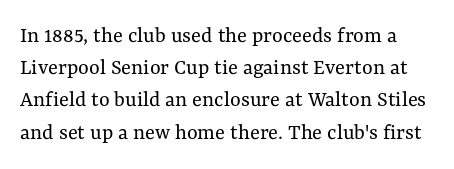
Q: Is the text bold? A: No.
Q: Is the text italic (slanted)? A: No, it is upright.
Q: Is the text underlined? A: No.
Q: Is the spacing between letters normal or unusually wide? A: Normal.
Q: Is the spacing between lines tight, normal or loose? A: Normal.
